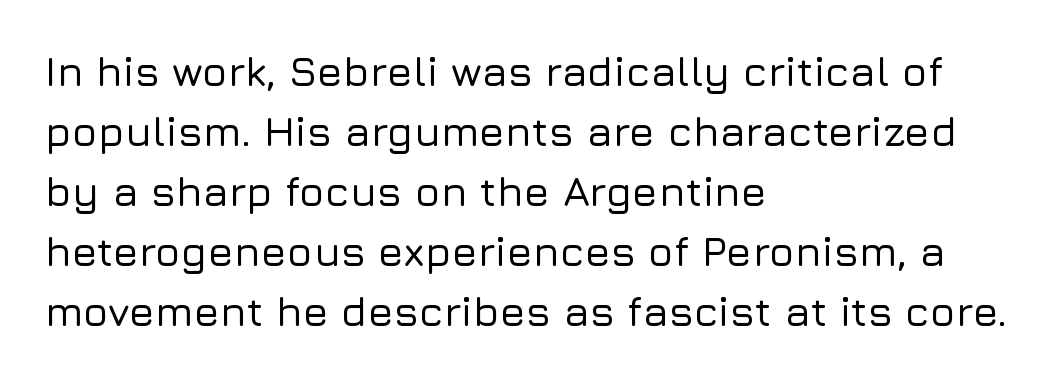
Q: Is the text italic (slanted)? A: No, it is upright.
Q: Is the typeface a serif or a sans-serif typeface? A: Sans-serif.
Q: Is the text underlined? A: No.
Q: How is the paragraph aligned? A: Left-aligned.
Q: Is the spacing between letters normal or unusually wide? A: Normal.
Q: Is the spacing between lines tight, normal or loose? A: Normal.
Q: Width (condensed, normal, or wide)? A: Normal.
Q: Stroke contrast? A: Low.
Q: x-height? A: Medium.
Q: Monospaced? A: No.
